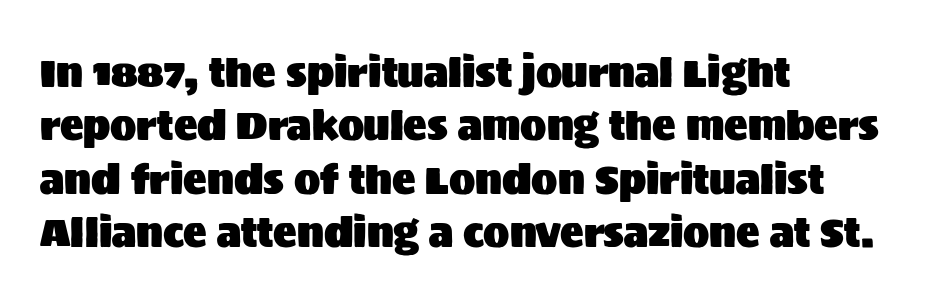
The image shows 39 px sans-serif type, upright; set left-aligned, normal line spacing (1.37x), normal letter spacing, not underlined; medium stroke contrast and a large x-height.
